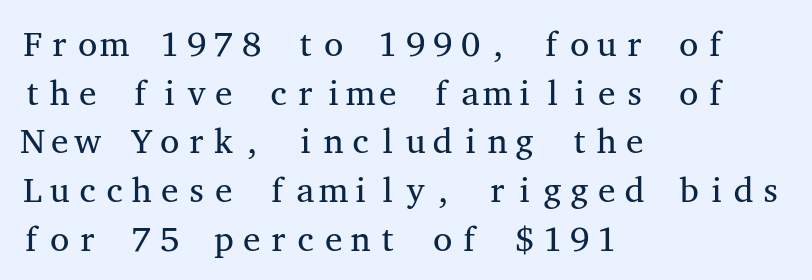
Q: Is the text bold? A: No.
Q: Is the text italic (slanted)? A: No, it is upright.
Q: Is the typeface a serif or a sans-serif typeface? A: Serif.
Q: Is the text underlined? A: No.
Q: How is the paragraph aligned? A: Left-aligned.
Q: Is the spacing between letters normal or unusually wide? A: Normal.
Q: Is the spacing between lines tight, normal or loose? A: Normal.
Q: Width (condensed, normal, or wide)? A: Wide.
Q: Stroke contrast? A: Medium.
Q: x-height? A: Medium.
Q: Monospaced? A: Yes.
